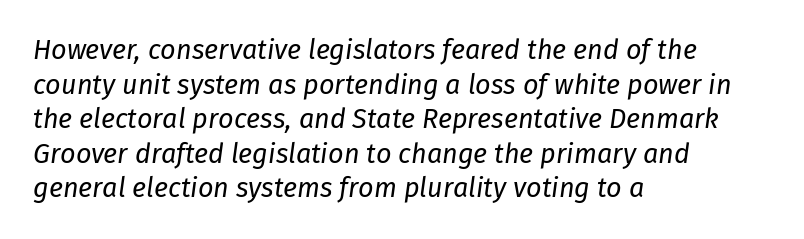
The image shows 27 px text type, italic (leaning right); set left-aligned, normal line spacing (1.28x), normal letter spacing, not underlined.
